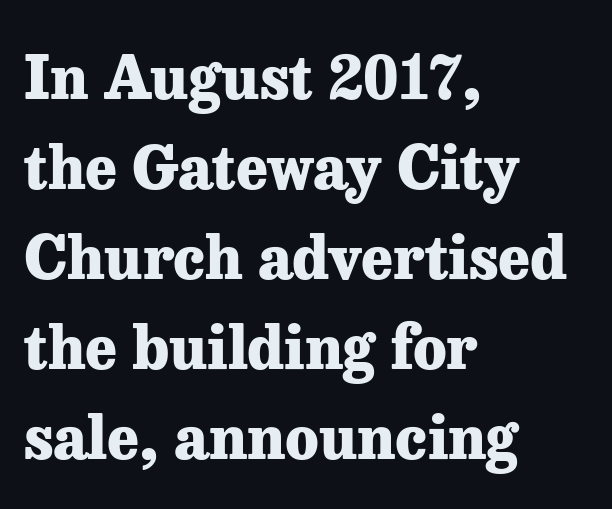
Q: Is the text bold? A: Yes.
Q: Is the text italic (slanted)? A: No, it is upright.
Q: Is the typeface a serif or a sans-serif typeface? A: Serif.
Q: Is the text underlined? A: No.
Q: How is the paragraph aligned? A: Left-aligned.
Q: Is the spacing between letters normal or unusually wide? A: Normal.
Q: Is the spacing between lines tight, normal or loose? A: Normal.
Q: Width (condensed, normal, or wide)? A: Normal.
Q: Stroke contrast? A: Low.
Q: x-height? A: Medium.
Q: Monospaced? A: No.
